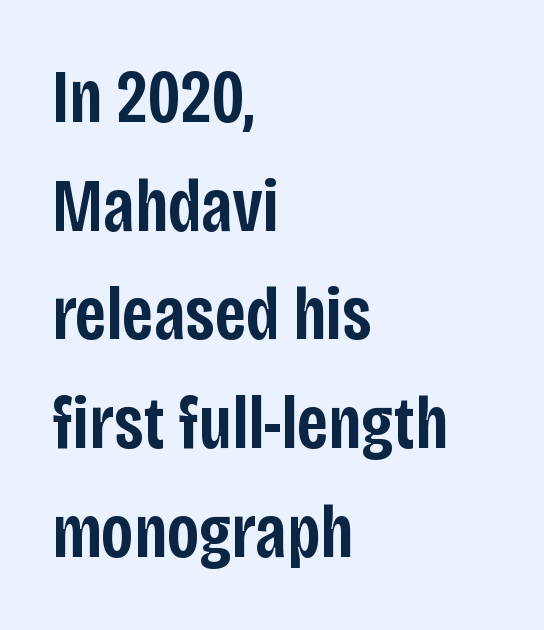
{"serif": "no", "italic": "no", "bold": "semi", "weight": "semibold", "width": "condensed", "stroke_contrast": "low", "x_height": "large", "monospaced": "no", "underline": "no", "align": "left", "line_spacing": "normal", "line_spacing_ratio": 1.45, "letter_spacing": "normal", "letter_spacing_em": 0.0, "glyph_px": 75}
